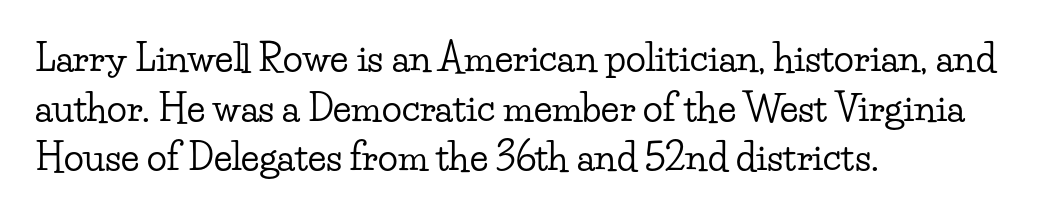
The image shows 37 px wide serif type, upright; set left-aligned, normal line spacing (1.34x), normal letter spacing, not underlined; low stroke contrast and a small x-height.
